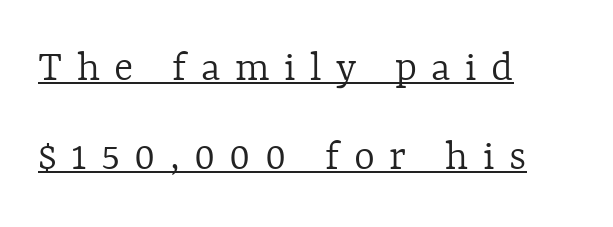
Q: Is the text bold? A: No.
Q: Is the text italic (slanted)? A: No, it is upright.
Q: Is the text underlined? A: Yes.
Q: How is the paragraph aligned? A: Left-aligned.
Q: Is the spacing between letters normal or unusually wide? A: Unusually wide.
Q: Is the spacing between lines tight, normal or loose? A: Loose.
Q: Width (condensed, normal, or wide)? A: Normal.
Q: x-height? A: Medium.
Q: Monospaced? A: No.
